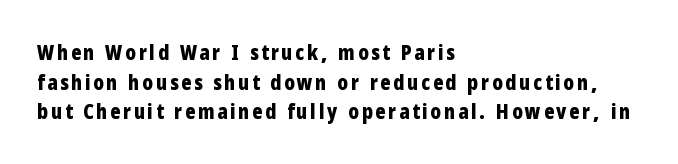
Only glyphs here, with clear space below each row. In CSS terms this would be text-align: left. The font's upright variant was chosen for this text. The space between consecutive lines is moderate. Caption: bold face, heavy strokes.
